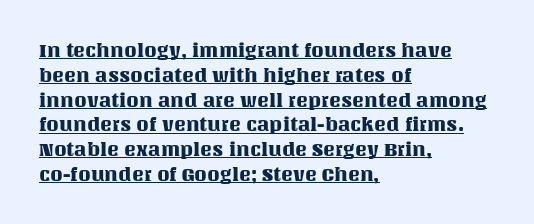
Honestly, the letter spacing is just normal — you wouldn't notice it. Each line starts at the same left margin while the right side varies. Students, observe the line beneath the letters — that is underlining. Rendered with straight, roman letterforms.
